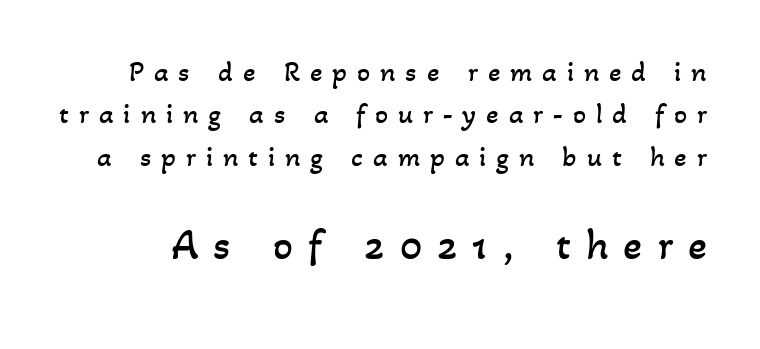
Q: Is the text bold? A: No.
Q: Is the text underlined? A: No.
Q: Is the spacing between letters normal or unusually wide? A: Unusually wide.
Q: Is the spacing between lines tight, normal or loose? A: Normal.
Q: Which block of text is set in a larger size, the first (top) or the second (bottom)? A: The second (bottom) one.
Q: Width (condensed, normal, or wide)? A: Normal.
Q: Stroke contrast? A: Low.
Q: x-height? A: Small.
Q: Monospaced? A: No.
